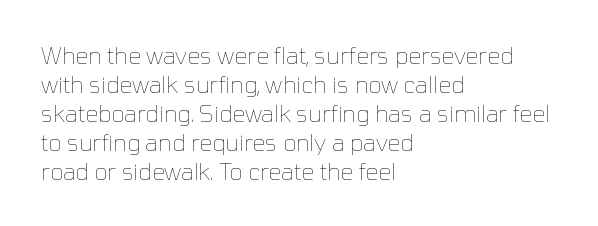
The image shows 23 px text type, upright; set left-aligned, normal line spacing (1.26x), normal letter spacing, not underlined.
